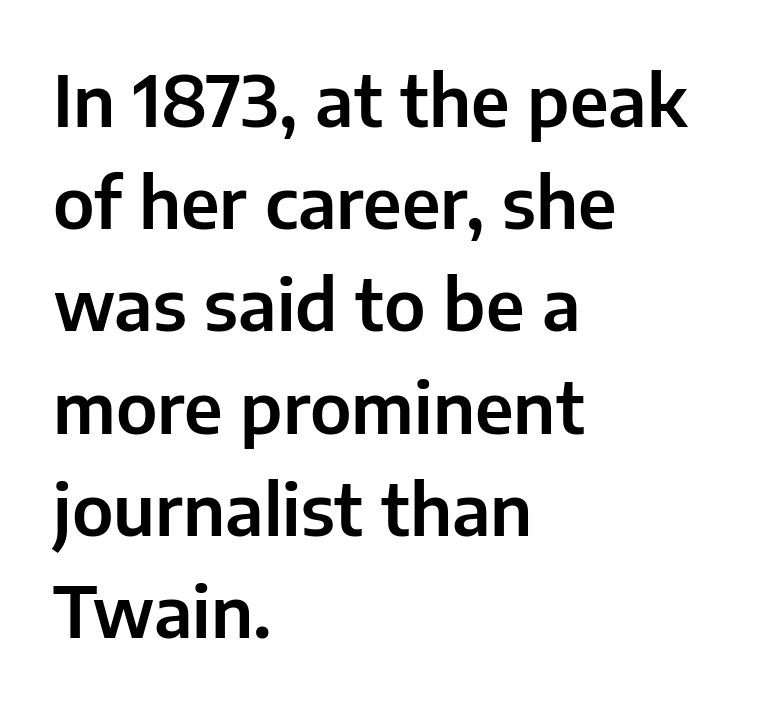
Q: Is the text italic (slanted)? A: No, it is upright.
Q: Is the typeface a serif or a sans-serif typeface? A: Sans-serif.
Q: Is the text underlined? A: No.
Q: How is the paragraph aligned? A: Left-aligned.
Q: Is the spacing between letters normal or unusually wide? A: Normal.
Q: Is the spacing between lines tight, normal or loose? A: Normal.
Q: Width (condensed, normal, or wide)? A: Normal.
Q: Stroke contrast? A: Low.
Q: x-height? A: Medium.
Q: Monospaced? A: No.
